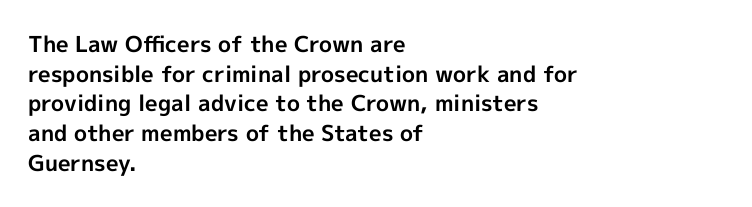
The image shows 22 px bold type, upright; set left-aligned, normal line spacing (1.35x), normal letter spacing, not underlined.
